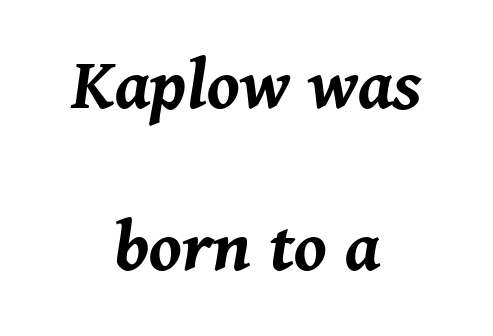
The image shows 72 px bold type, italic (leaning right); set centered, loose line spacing (2.25x), normal letter spacing, not underlined; medium stroke contrast and a medium x-height.
